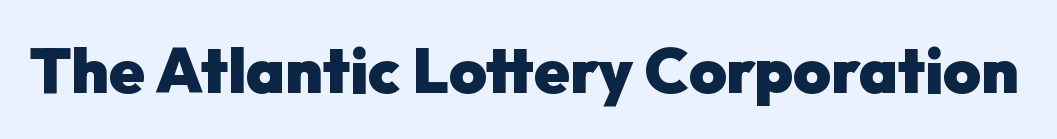
{"serif": "no", "italic": "no", "bold": "yes", "weight": "heavy", "width": "normal", "stroke_contrast": "low", "x_height": "medium", "monospaced": "no", "underline": "no", "letter_spacing": "normal", "letter_spacing_em": 0.0, "glyph_px": 64}
